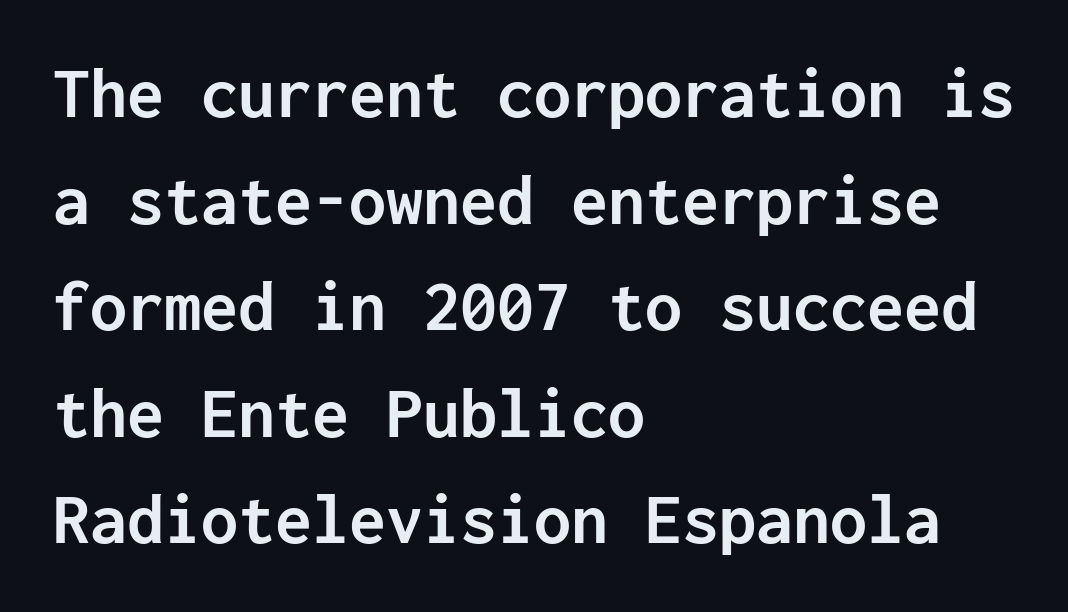
Q: Is the text bold? A: Yes.
Q: Is the text italic (slanted)? A: No, it is upright.
Q: Is the typeface a serif or a sans-serif typeface? A: Sans-serif.
Q: Is the text underlined? A: No.
Q: How is the paragraph aligned? A: Left-aligned.
Q: Is the spacing between letters normal or unusually wide? A: Normal.
Q: Is the spacing between lines tight, normal or loose? A: Normal.
Q: Width (condensed, normal, or wide)? A: Normal.
Q: Stroke contrast? A: Low.
Q: x-height? A: Medium.
Q: Monospaced? A: Yes.
